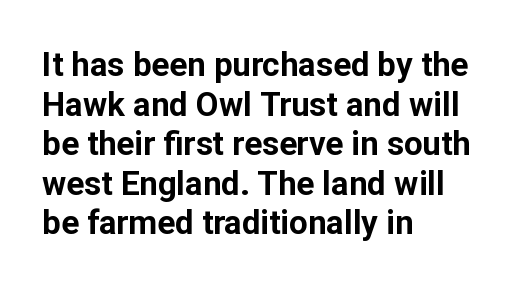
The passage shown is typeset with a sans-serif family. Nobody drew a line under any word here. Strokes here are thick enough to call this a true bold. Each line starts at the same left margin while the right side varies.
